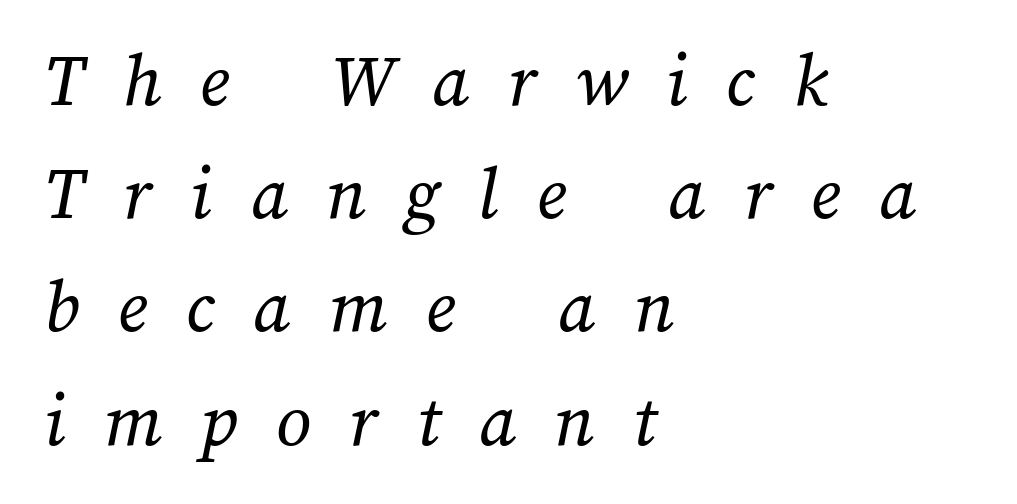
{"bold": "no", "weight": "regular", "width": "normal", "stroke_contrast": "medium", "x_height": "medium", "monospaced": "no", "underline": "no", "align": "left", "line_spacing": "normal", "line_spacing_ratio": 1.47, "letter_spacing": "wide", "letter_spacing_em": 0.5, "glyph_px": 77}
